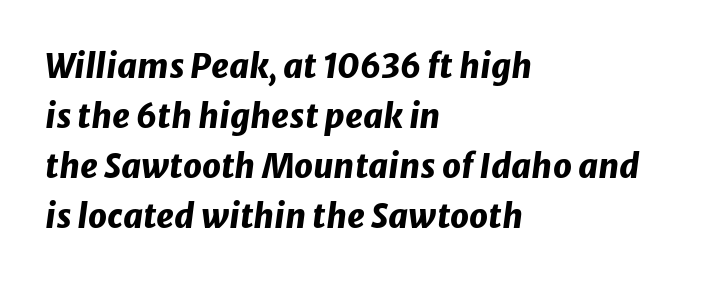
Q: Is the text bold? A: Yes.
Q: Is the text italic (slanted)? A: Yes, it leans right by about 8 degrees.
Q: Is the text underlined? A: No.
Q: How is the paragraph aligned? A: Left-aligned.
Q: Is the spacing between letters normal or unusually wide? A: Normal.
Q: Is the spacing between lines tight, normal or loose? A: Normal.
Q: Width (condensed, normal, or wide)? A: Normal.
Q: Stroke contrast? A: Low.
Q: x-height? A: Medium.
Q: Monospaced? A: No.
